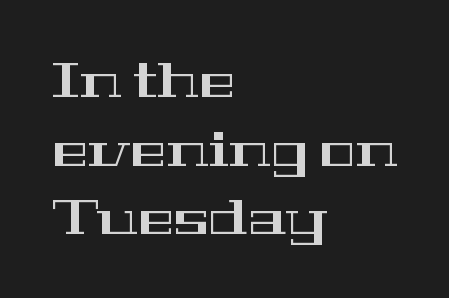
The image shows 48 px wide serif type, upright; set left-aligned, normal line spacing (1.43x), normal letter spacing, not underlined; high stroke contrast and a medium x-height.
